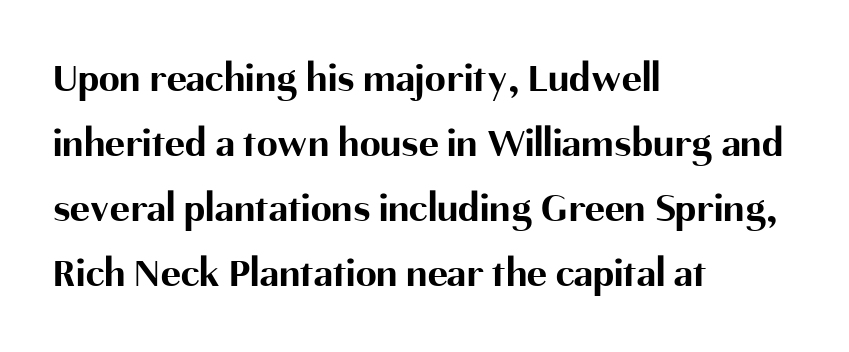
{"serif": "no", "italic": "no", "bold": "yes", "weight": "bold", "width": "normal", "stroke_contrast": "medium", "x_height": "medium", "monospaced": "no", "underline": "no", "align": "left", "line_spacing": "normal", "line_spacing_ratio": 1.55, "letter_spacing": "normal", "letter_spacing_em": 0.0, "glyph_px": 42}
